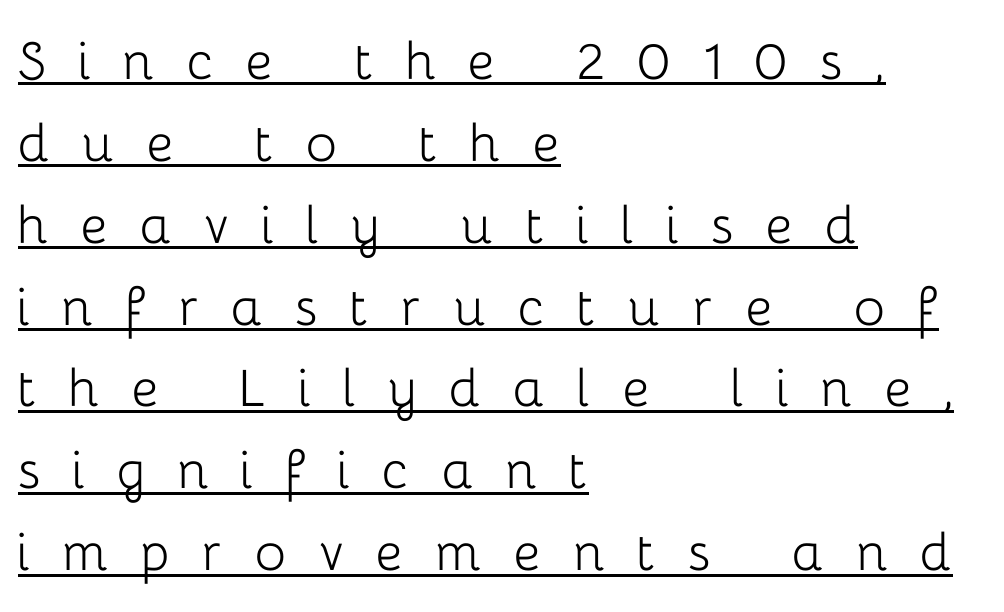
Q: Is the text bold? A: No.
Q: Is the text italic (slanted)? A: No, it is upright.
Q: Is the typeface a serif or a sans-serif typeface? A: Sans-serif.
Q: Is the text underlined? A: Yes.
Q: How is the paragraph aligned? A: Left-aligned.
Q: Is the spacing between letters normal or unusually wide? A: Unusually wide.
Q: Width (condensed, normal, or wide)? A: Normal.
Q: Stroke contrast? A: Low.
Q: x-height? A: Medium.
Q: Monospaced? A: No.
